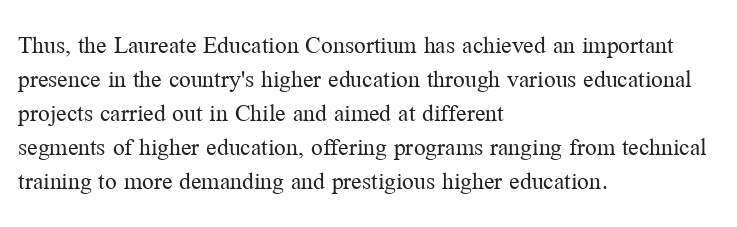
Descenders are the only things crossing below the line. All the whitespace from short lines collects on the right. Characters remain perfectly vertical along every line. The letters sit at their default tracking, neither squeezed nor spread.
